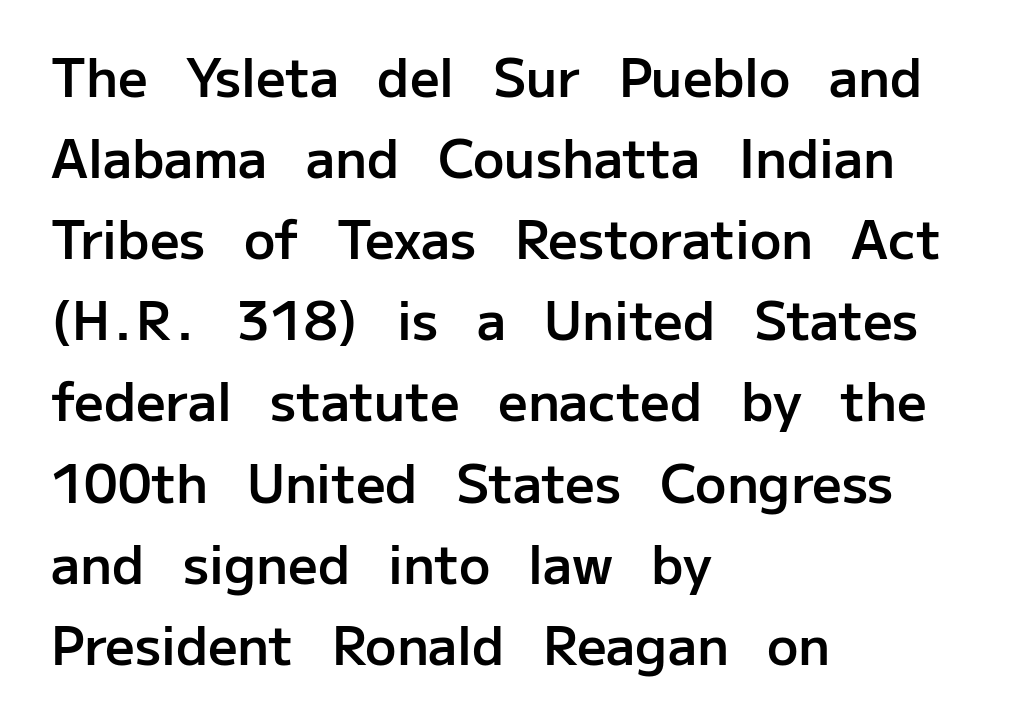
The image shows 52 px semibold sans-serif type, upright; set left-aligned, normal line spacing (1.56x), normal letter spacing, not underlined; low stroke contrast and a medium x-height.
